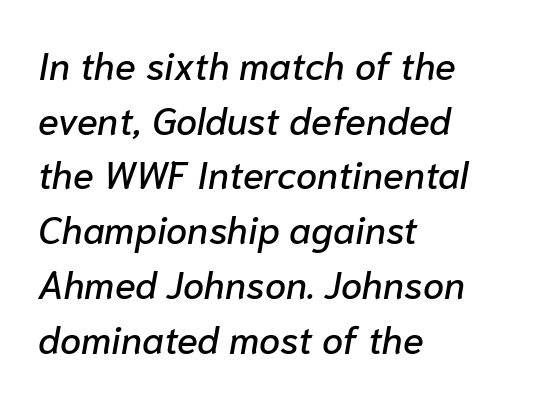
{"italic": "yes", "lean": "right", "slant_degrees": 10, "width": "normal", "stroke_contrast": "low", "x_height": "medium", "monospaced": "no", "underline": "no", "align": "left", "line_spacing": "normal", "line_spacing_ratio": 1.44, "letter_spacing": "normal", "letter_spacing_em": 0.0, "glyph_px": 38}
